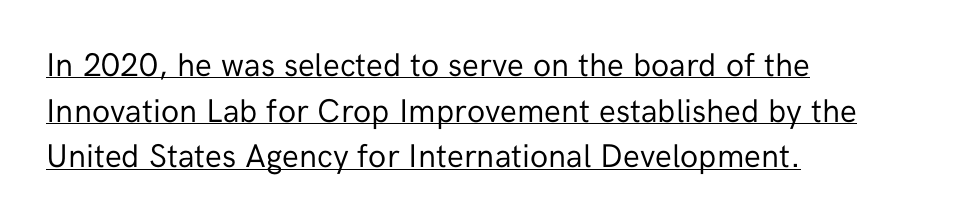
The image shows 33 px regular-weight sans-serif type, upright; set left-aligned, normal line spacing (1.38x), normal letter spacing, underlined; low stroke contrast and a medium x-height.
